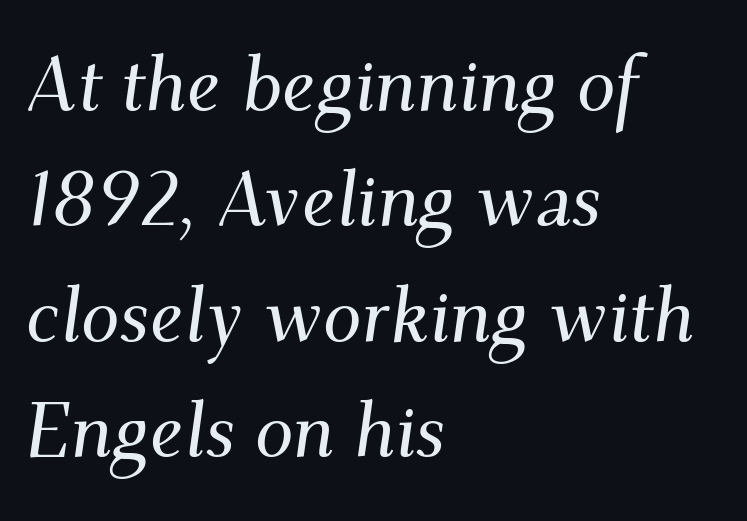
Q: Is the text italic (slanted)? A: Yes, it leans right by about 9 degrees.
Q: Is the typeface a serif or a sans-serif typeface? A: Serif.
Q: Is the text underlined? A: No.
Q: How is the paragraph aligned? A: Left-aligned.
Q: Is the spacing between letters normal or unusually wide? A: Normal.
Q: Is the spacing between lines tight, normal or loose? A: Normal.
Q: Width (condensed, normal, or wide)? A: Normal.
Q: Stroke contrast? A: Medium.
Q: x-height? A: Small.
Q: Monospaced? A: No.
